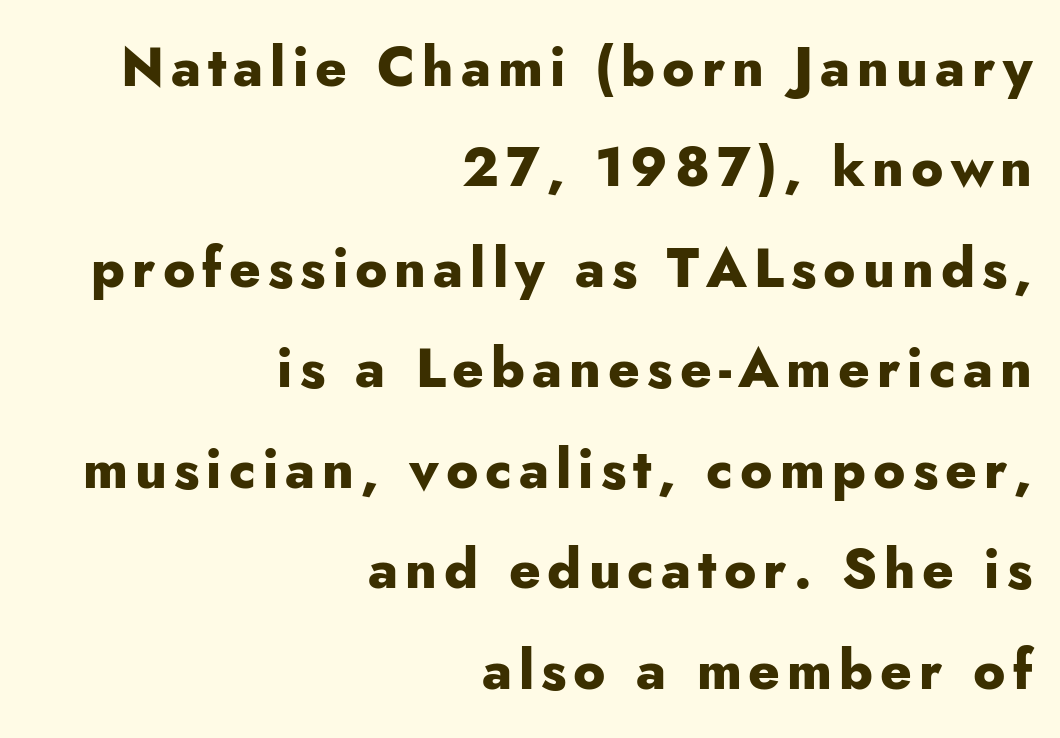
The image shows 54 px heavy sans-serif type, upright; set right-aligned, line spacing 1.86x, not underlined; low stroke contrast and a small x-height.
